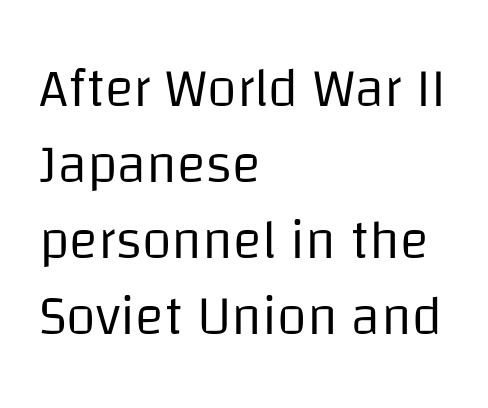
Does the copy run flush right? No — it runs flush left. Stroke mass is kept to a normal reading level or below. The font family rendered here belongs to the sans-serif group. The specimen omits any rule beneath the text block's lines. No italicization has been applied; the sample stays upright.
